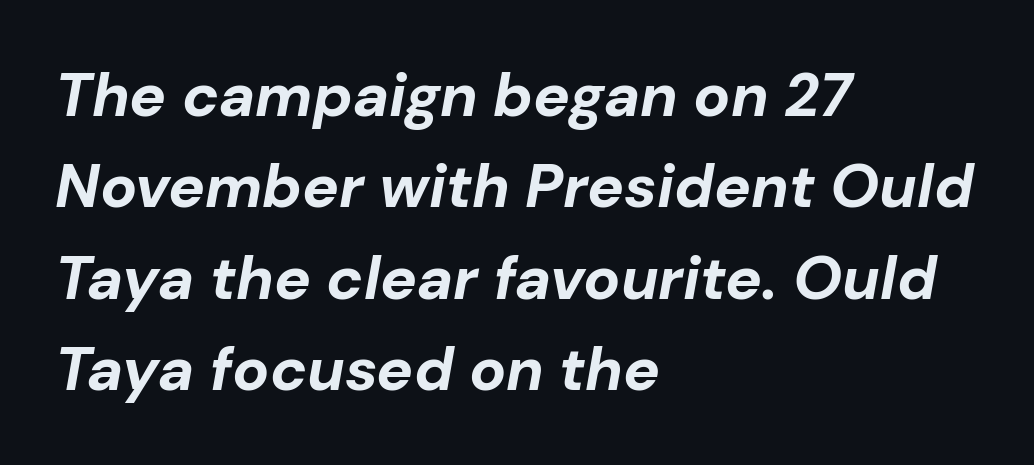
Nobody drew a line under any word here. These lines sit exactly where default settings would place them. Bold? Absolutely — the strokes are thick and heavy. There's an unmistakable incline to the writing here.
